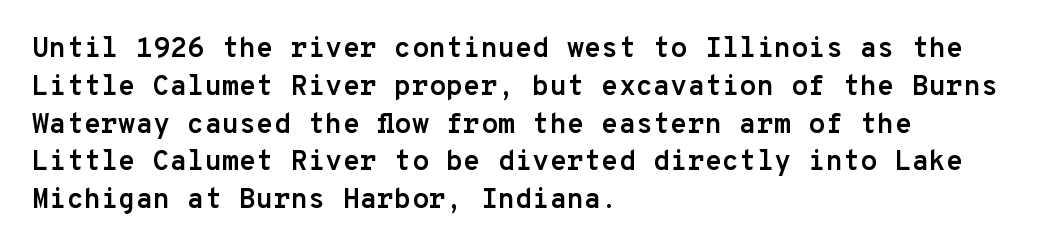
{"serif": "no", "italic": "no", "bold": "yes", "weight": "semibold", "width": "normal", "stroke_contrast": "low", "x_height": "medium", "monospaced": "yes", "underline": "no", "align": "left", "line_spacing": "normal", "line_spacing_ratio": 1.35, "letter_spacing": "normal", "letter_spacing_em": 0.0, "glyph_px": 28}
